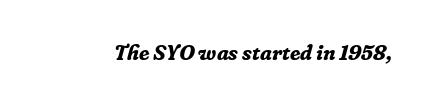
The image shows 21 px bold type, italic (leaning right); set normal letter spacing, not underlined.
